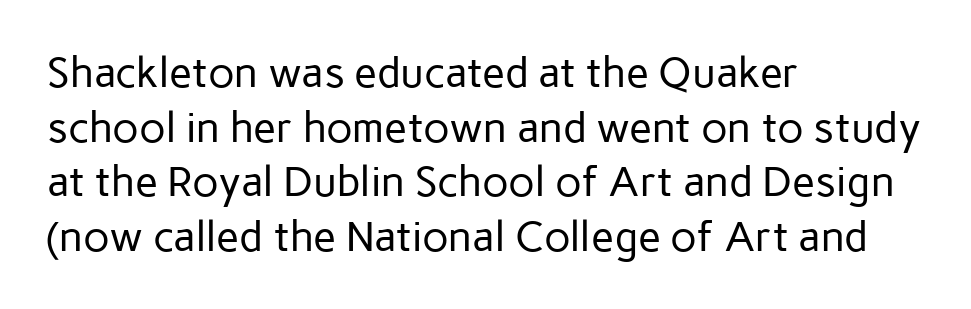
{"serif": "no", "italic": "no", "bold": "no", "weight": "regular", "width": "normal", "stroke_contrast": "low", "x_height": "medium", "monospaced": "no", "underline": "no", "align": "left", "line_spacing": "normal", "line_spacing_ratio": 1.3, "letter_spacing": "normal", "letter_spacing_em": 0.0, "glyph_px": 42}
